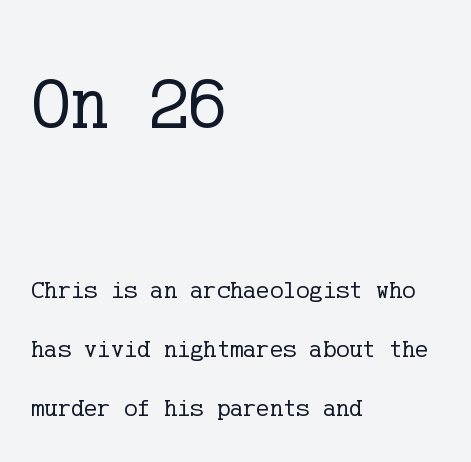
The image shows 74 px regular-weight serif type, upright; set left-aligned, loose line spacing (2.36x), normal letter spacing, not underlined; the first (top) block is 2.96x larger; low stroke contrast and a medium x-height.
